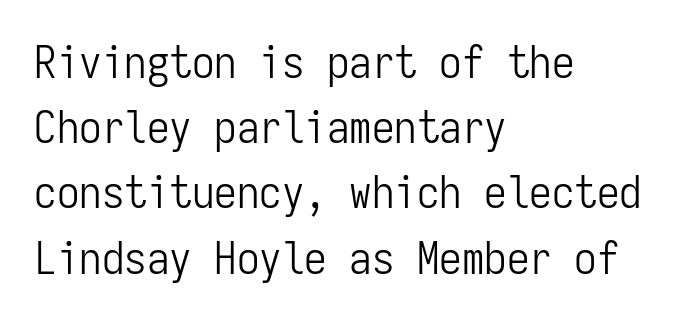
{"serif": "no", "italic": "no", "bold": "no", "weight": "light", "width": "condensed", "stroke_contrast": "low", "x_height": "medium", "monospaced": "yes", "underline": "no", "align": "left", "line_spacing": "normal", "line_spacing_ratio": 1.45, "letter_spacing": "normal", "letter_spacing_em": 0.0, "glyph_px": 45}
